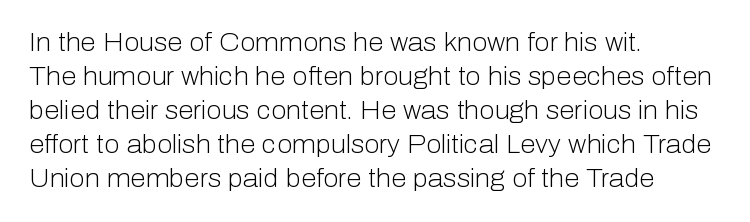
The image shows 25 px text type, upright; set left-aligned, normal line spacing (1.36x), normal letter spacing, not underlined.
